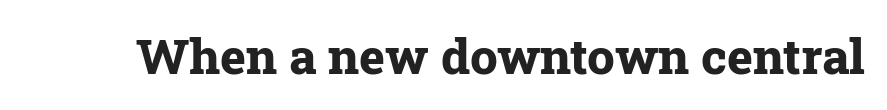
Does the type have serifs? Yes, each stem ends in a small foot. Looks like regular typesetting: each glyph gets only the width it needs. Honestly, the letter spacing is just normal — you wouldn't notice it. The specimen reads as upright at a glance. Emphasis by weight is at full strength: bold.
